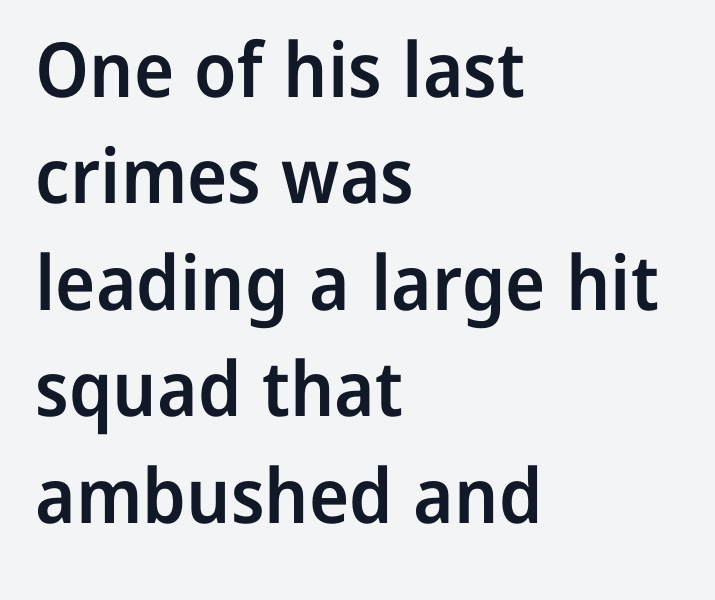
Q: Is the text bold? A: Semi-bold.
Q: Is the text italic (slanted)? A: No, it is upright.
Q: Is the typeface a serif or a sans-serif typeface? A: Sans-serif.
Q: Is the text underlined? A: No.
Q: How is the paragraph aligned? A: Left-aligned.
Q: Is the spacing between letters normal or unusually wide? A: Normal.
Q: Is the spacing between lines tight, normal or loose? A: Normal.
Q: Width (condensed, normal, or wide)? A: Normal.
Q: Stroke contrast? A: Low.
Q: x-height? A: Medium.
Q: Monospaced? A: No.
